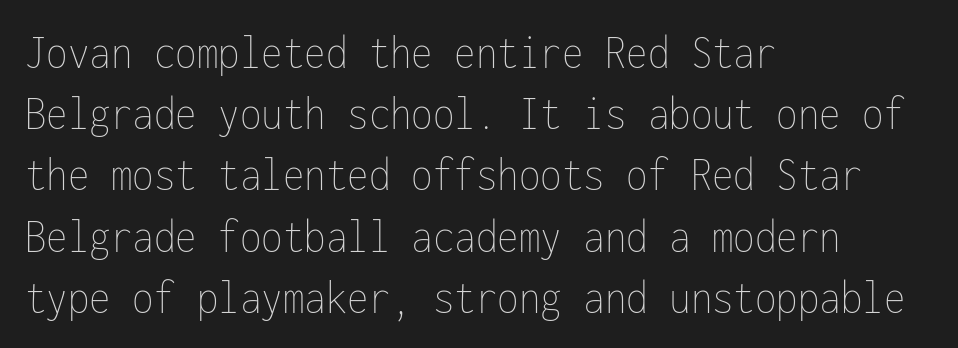
{"italic": "no", "bold": "no", "weight": "thin", "width": "condensed", "stroke_contrast": "low", "x_height": "medium", "monospaced": "yes", "underline": "no", "align": "left", "line_spacing": "normal", "line_spacing_ratio": 1.25, "letter_spacing": "normal", "letter_spacing_em": 0.0, "glyph_px": 49}
